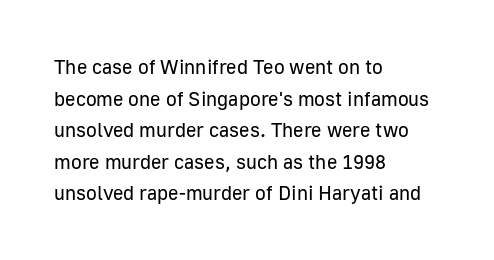
{"italic": "no", "bold": "no", "underline": "no", "align": "left", "line_spacing": "normal", "line_spacing_ratio": 1.58, "letter_spacing": "normal", "letter_spacing_em": 0.0, "glyph_px": 20}
